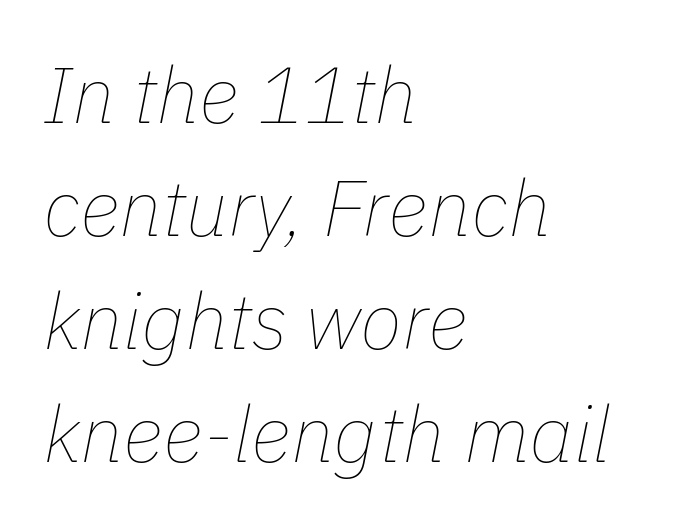
The image shows 78 px thin type, italic (leaning right); set left-aligned, normal line spacing (1.45x), normal letter spacing, not underlined; low stroke contrast and a medium x-height.
